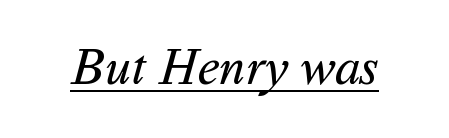
The image shows 51 px regular-weight sans-serif type; set normal letter spacing, underlined; medium stroke contrast and a medium x-height.
